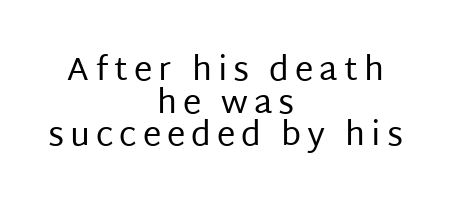
Whoever set this chose condensed vertical rhythm over breathing room. A clean baseline with only descenders dipping below it. In terms of posture, this sample is upright. Spacing verdict: proportional, widths tailored to each character.
